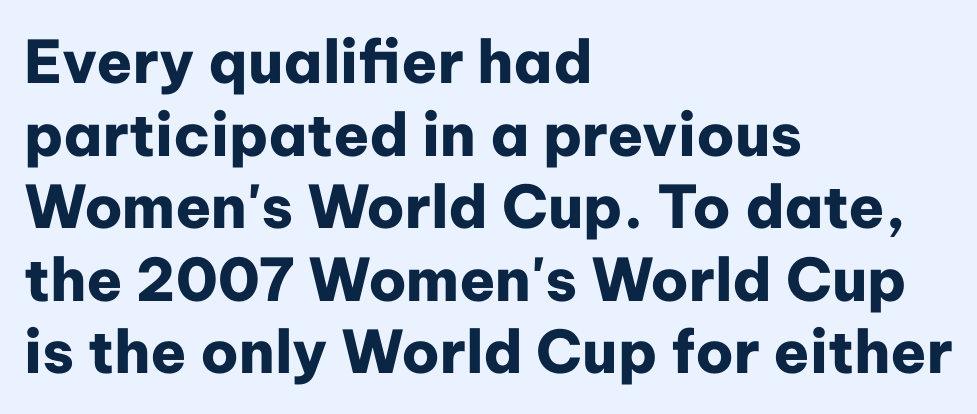
Q: Is the text bold? A: Yes.
Q: Is the text italic (slanted)? A: No, it is upright.
Q: Is the typeface a serif or a sans-serif typeface? A: Sans-serif.
Q: Is the text underlined? A: No.
Q: How is the paragraph aligned? A: Left-aligned.
Q: Is the spacing between letters normal or unusually wide? A: Normal.
Q: Width (condensed, normal, or wide)? A: Normal.
Q: Stroke contrast? A: Low.
Q: x-height? A: Medium.
Q: Monospaced? A: No.
